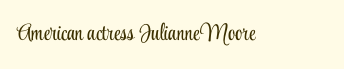
The type is set solid horizontally, with unmodified tracking. Words float on clear page, feet unadorned. A quiet, ordinary-to-light weight characterises the typeface.
